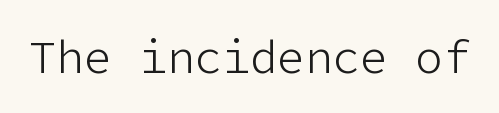
{"serif": "no", "italic": "no", "bold": "no", "weight": "light", "width": "normal", "stroke_contrast": "low", "x_height": "medium", "underline": "no", "letter_spacing": "normal", "letter_spacing_em": 0.0, "glyph_px": 46}
